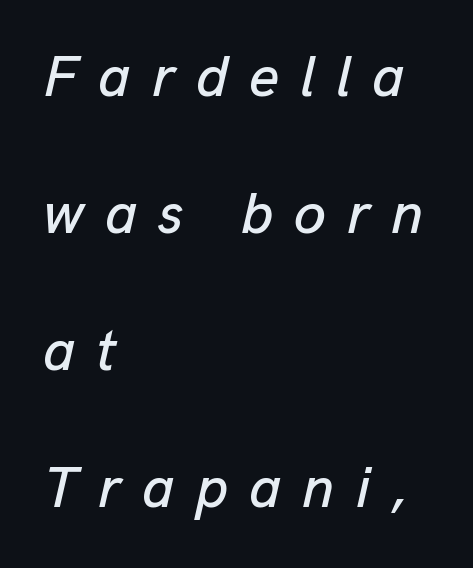
The image shows 58 px text type, italic (leaning right); set left-aligned, loose line spacing (2.36x), unusually wide letter spacing (+0.36 em), not underlined; low stroke contrast and a medium x-height.
